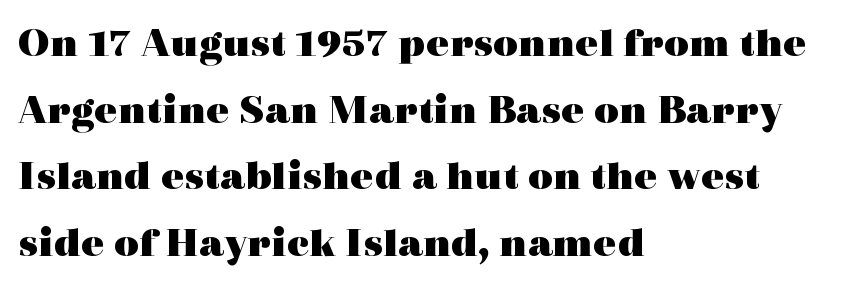
{"serif": "yes", "italic": "no", "bold": "yes", "weight": "heavy", "width": "wide", "x_height": "medium", "monospaced": "no", "underline": "no", "align": "left", "line_spacing": "normal", "line_spacing_ratio": 1.55, "letter_spacing": "normal", "letter_spacing_em": 0.0, "glyph_px": 43}
